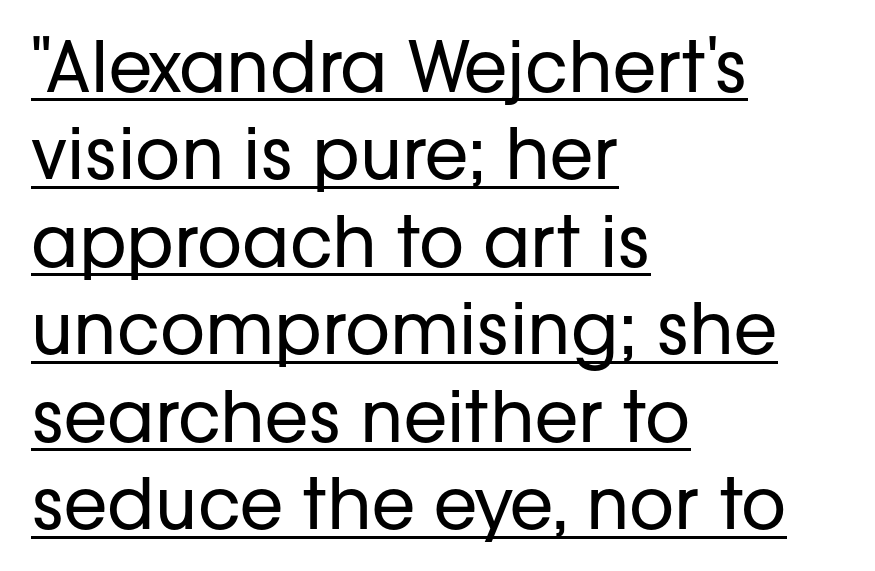
Q: Is the text bold? A: No.
Q: Is the text italic (slanted)? A: No, it is upright.
Q: Is the typeface a serif or a sans-serif typeface? A: Sans-serif.
Q: Is the text underlined? A: Yes.
Q: How is the paragraph aligned? A: Left-aligned.
Q: Is the spacing between letters normal or unusually wide? A: Normal.
Q: Is the spacing between lines tight, normal or loose? A: Normal.
Q: Width (condensed, normal, or wide)? A: Normal.
Q: Stroke contrast? A: Low.
Q: x-height? A: Medium.
Q: Monospaced? A: No.
